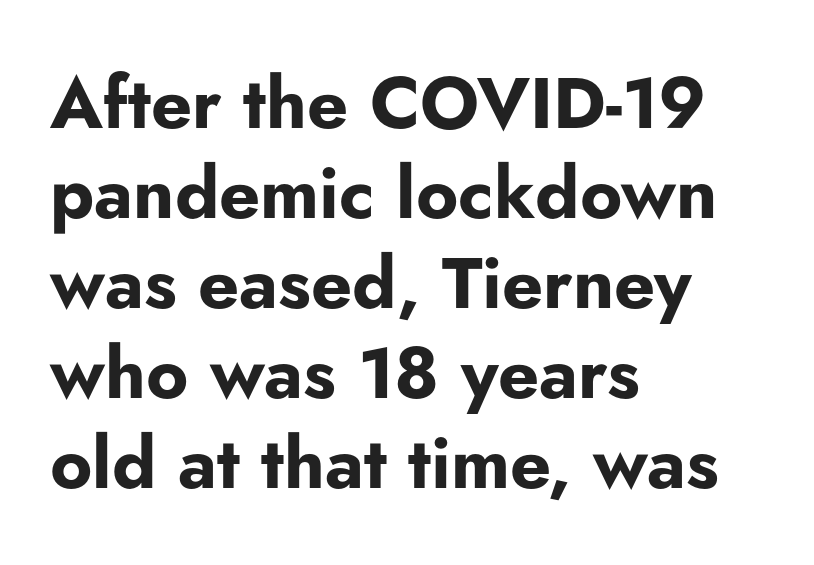
The image shows 72 px bold sans-serif type, upright; set left-aligned, normal line spacing (1.25x), normal letter spacing, not underlined; low stroke contrast and a small x-height.
